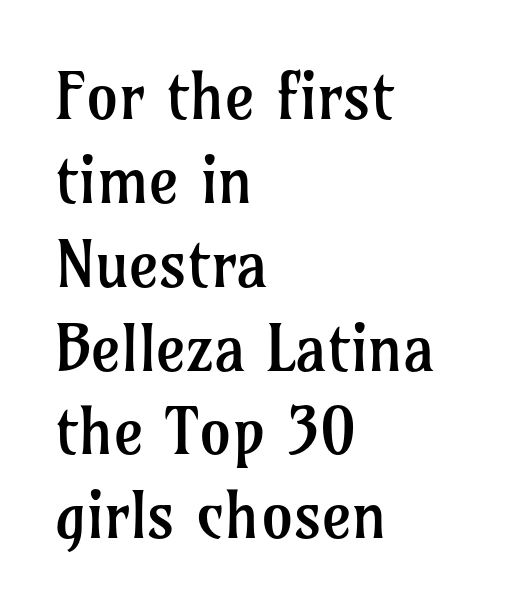
Q: Is the text bold? A: No.
Q: Is the text italic (slanted)? A: No, it is upright.
Q: Is the typeface a serif or a sans-serif typeface? A: Serif.
Q: Is the text underlined? A: No.
Q: How is the paragraph aligned? A: Left-aligned.
Q: Is the spacing between letters normal or unusually wide? A: Normal.
Q: Is the spacing between lines tight, normal or loose? A: Normal.
Q: Width (condensed, normal, or wide)? A: Normal.
Q: Stroke contrast? A: Low.
Q: x-height? A: Medium.
Q: Monospaced? A: No.
